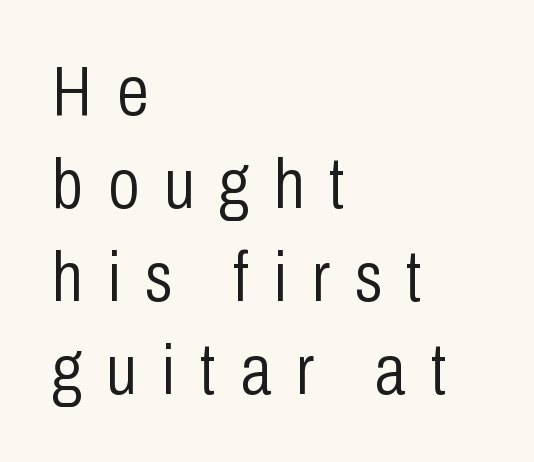
No word sits above an underline. Stroke thickness stays within the range of a standard reading face or lighter. Varying glyph widths throughout — classic text-font behaviour. Compared with typical paragraphs, the rows here are spaced about the same. Is there any slant? The stems are plumb.
